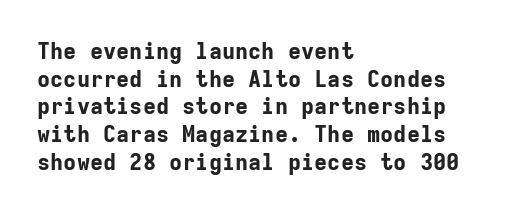
Q: Is the text bold? A: Yes.
Q: Is the text italic (slanted)? A: No, it is upright.
Q: Is the text underlined? A: No.
Q: How is the paragraph aligned? A: Left-aligned.
Q: Is the spacing between letters normal or unusually wide? A: Normal.
Q: Is the spacing between lines tight, normal or loose? A: Normal.
